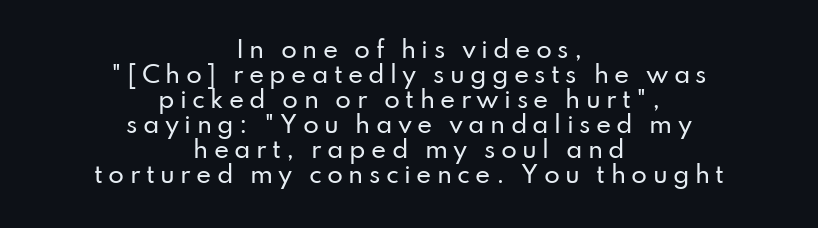
Horizontally, the lines are justified to the midpoint only. The passage shown is not underscored anywhere. Notice how descenders almost collide with the ascenders below — that's tight leading. In terms of posture, this sample is upright. The type is letterspaced generously, with wide tracking.
